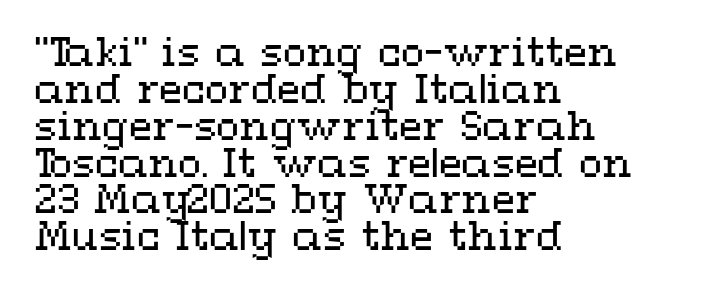
The image shows 38 px regular-weight, wide type, upright; set left-aligned, tight line spacing (0.97x), normal letter spacing, not underlined; medium stroke contrast and a medium x-height.
